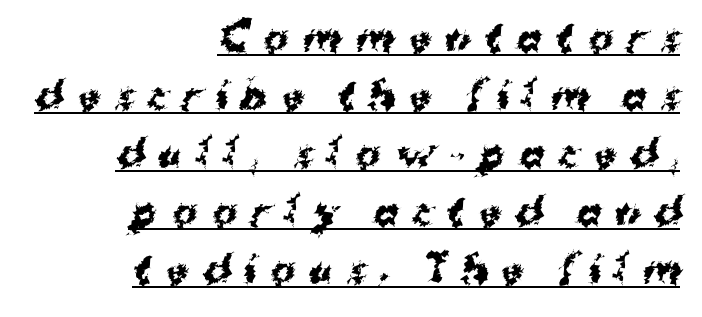
The image shows 37 px bold sans-serif type; set right-aligned, normal line spacing (1.57x), unusually wide letter spacing (+0.37 em), underlined; medium stroke contrast and a medium x-height.
